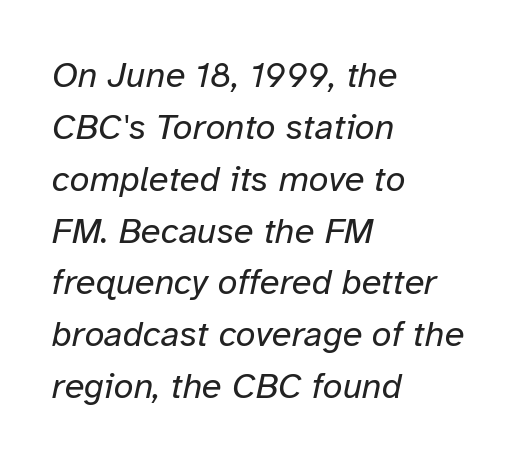
{"italic": "yes", "lean": "right", "slant_degrees": 12, "bold": "no", "weight": "regular", "width": "normal", "stroke_contrast": "low", "x_height": "medium", "monospaced": "no", "underline": "no", "align": "left", "line_spacing": "normal", "line_spacing_ratio": 1.44, "letter_spacing": "normal", "letter_spacing_em": 0.0, "glyph_px": 36}
